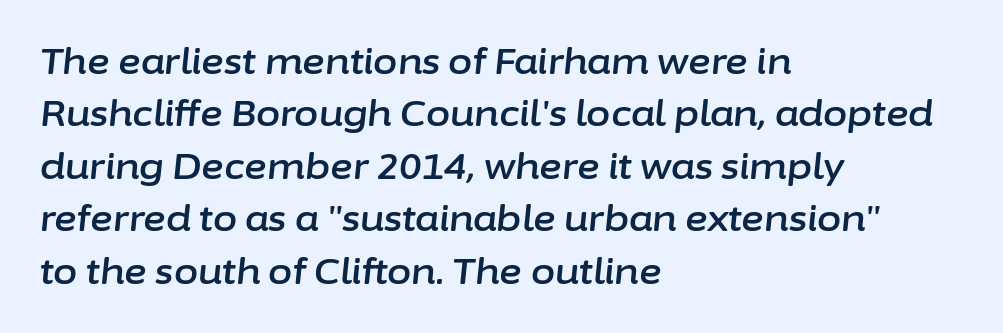
{"italic": "yes", "lean": "right", "slant_degrees": 6, "width": "normal", "stroke_contrast": "low", "x_height": "medium", "monospaced": "no", "underline": "no", "align": "left", "line_spacing": "normal", "line_spacing_ratio": 1.5, "letter_spacing": "normal", "letter_spacing_em": 0.0, "glyph_px": 35}
